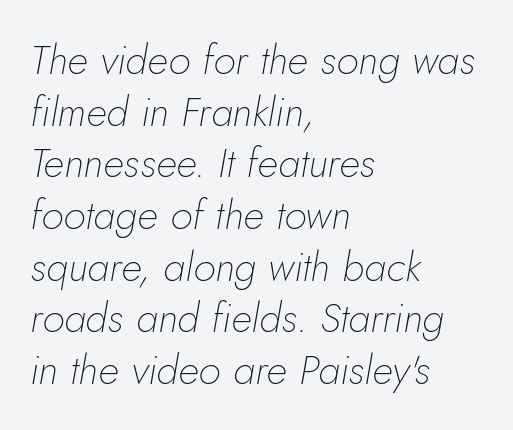
The image shows 41 px thin type, italic (leaning right); set left-aligned, normal line spacing (1.26x), normal letter spacing, not underlined; low stroke contrast and a small x-height.
